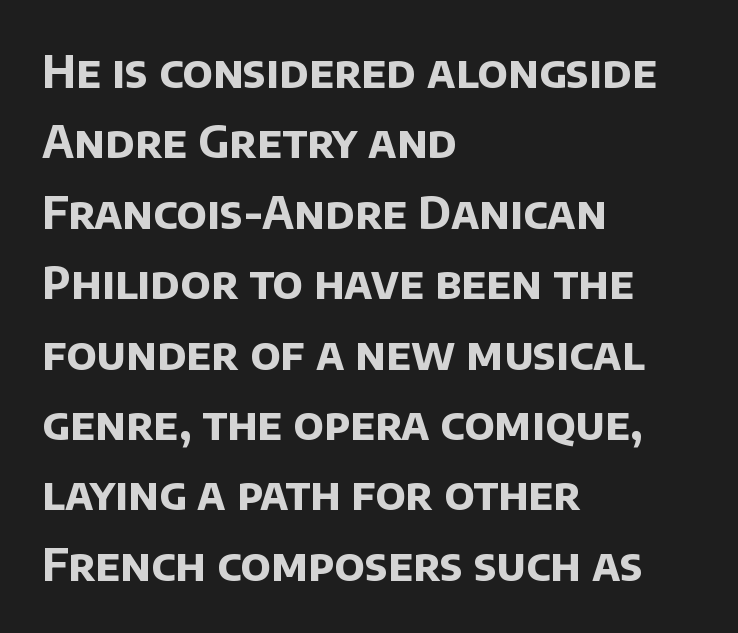
Q: Is the text bold? A: Yes.
Q: Is the typeface a serif or a sans-serif typeface? A: Sans-serif.
Q: Is the text underlined? A: No.
Q: How is the paragraph aligned? A: Left-aligned.
Q: Is the spacing between letters normal or unusually wide? A: Normal.
Q: Is the spacing between lines tight, normal or loose? A: Normal.
Q: Width (condensed, normal, or wide)? A: Normal.
Q: Stroke contrast? A: Low.
Q: x-height? A: Large.
Q: Monospaced? A: No.
